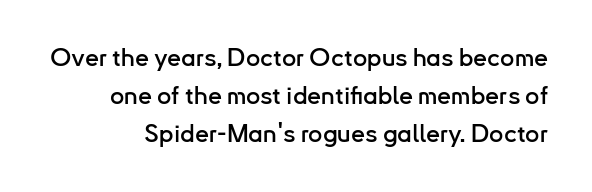
The image shows 25 px text type, upright; set normal line spacing (1.52x), normal letter spacing, not underlined.
